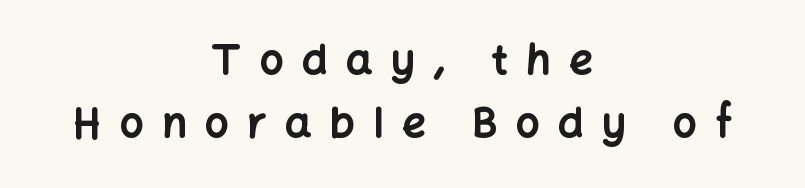
{"serif": "no", "italic": "no", "bold": "yes", "weight": "bold", "width": "normal", "stroke_contrast": "low", "x_height": "medium", "monospaced": "no", "underline": "no", "align": "center", "line_spacing": "normal", "line_spacing_ratio": 1.49, "letter_spacing": "wide", "letter_spacing_em": 0.44, "glyph_px": 42}
